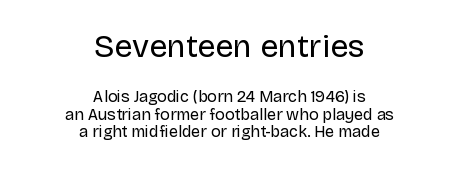
Centered paragraph, ragged on both sides. The rendering uses natural spacing where letterforms have individual widths. Look at the tracking — it's just the regular setting, nothing added. The leading is snug, giving the passage a crowded texture. The letters carry no serifs — their stems end cleanly without finishing strokes.
